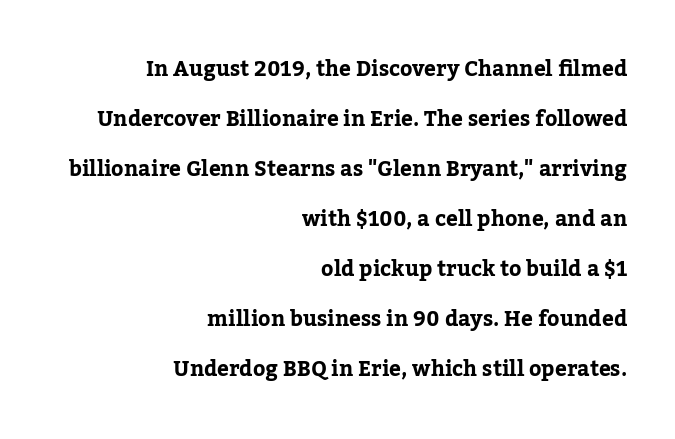
Q: Is the text italic (slanted)? A: No, it is upright.
Q: Is the text underlined? A: No.
Q: How is the paragraph aligned? A: Right-aligned.
Q: Is the spacing between letters normal or unusually wide? A: Normal.
Q: Is the spacing between lines tight, normal or loose? A: Loose.
